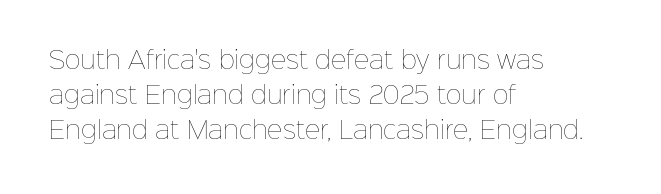
Q: Is the text bold? A: No.
Q: Is the text italic (slanted)? A: No, it is upright.
Q: Is the text underlined? A: No.
Q: How is the paragraph aligned? A: Left-aligned.
Q: Is the spacing between letters normal or unusually wide? A: Normal.
Q: Is the spacing between lines tight, normal or loose? A: Normal.
